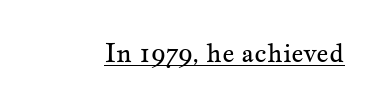
Q: Is the text bold? A: No.
Q: Is the text italic (slanted)? A: No, it is upright.
Q: Is the text underlined? A: Yes.
Q: Is the spacing between letters normal or unusually wide? A: Normal.
